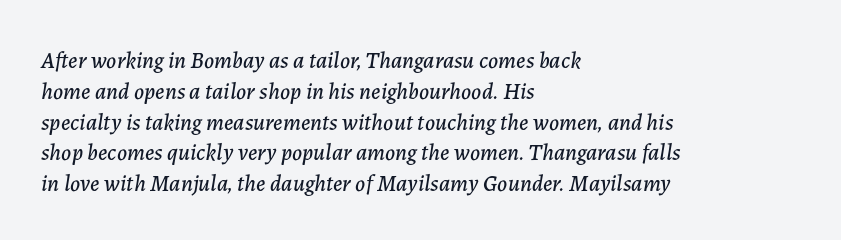
Q: Is the text italic (slanted)? A: Yes, it leans right by about 7 degrees.
Q: Is the text underlined? A: No.
Q: How is the paragraph aligned? A: Left-aligned.
Q: Is the spacing between letters normal or unusually wide? A: Normal.
Q: Is the spacing between lines tight, normal or loose? A: Normal.
